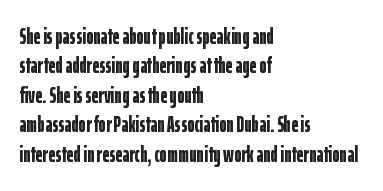
Q: Is the text bold? A: Yes.
Q: Is the text italic (slanted)? A: No, it is upright.
Q: Is the text underlined? A: No.
Q: How is the paragraph aligned? A: Left-aligned.
Q: Is the spacing between letters normal or unusually wide? A: Normal.
Q: Is the spacing between lines tight, normal or loose? A: Normal.
